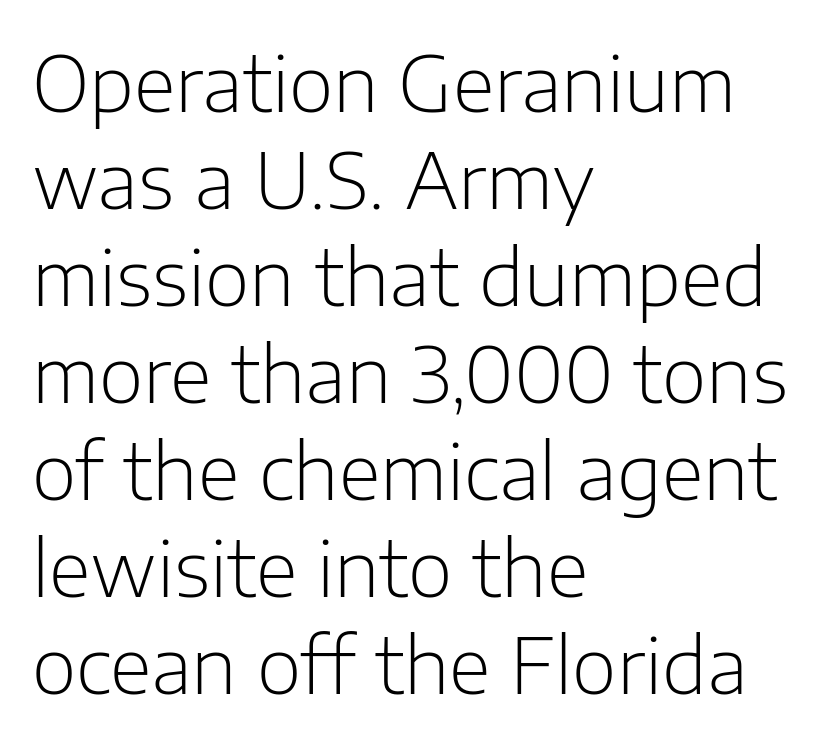
The image shows 77 px light sans-serif type, upright; set left-aligned, normal line spacing (1.26x), normal letter spacing, not underlined; low stroke contrast and a medium x-height.
